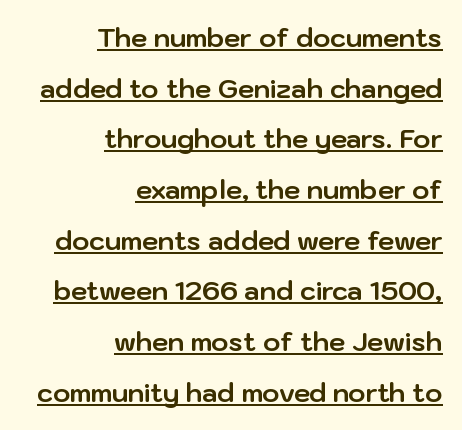
Q: Is the text bold? A: Yes.
Q: Is the text italic (slanted)? A: No, it is upright.
Q: Is the text underlined? A: Yes.
Q: How is the paragraph aligned? A: Right-aligned.
Q: Is the spacing between letters normal or unusually wide? A: Normal.
Q: Is the spacing between lines tight, normal or loose? A: Loose.
